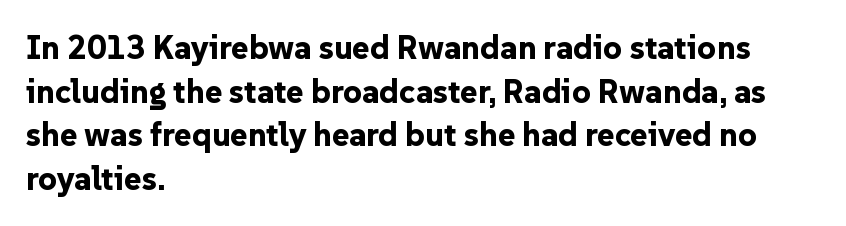
{"serif": "no", "italic": "no", "bold": "yes", "weight": "bold", "width": "normal", "stroke_contrast": "low", "x_height": "medium", "monospaced": "no", "underline": "no", "align": "left", "line_spacing": "normal", "line_spacing_ratio": 1.32, "letter_spacing": "normal", "letter_spacing_em": 0.0, "glyph_px": 33}
